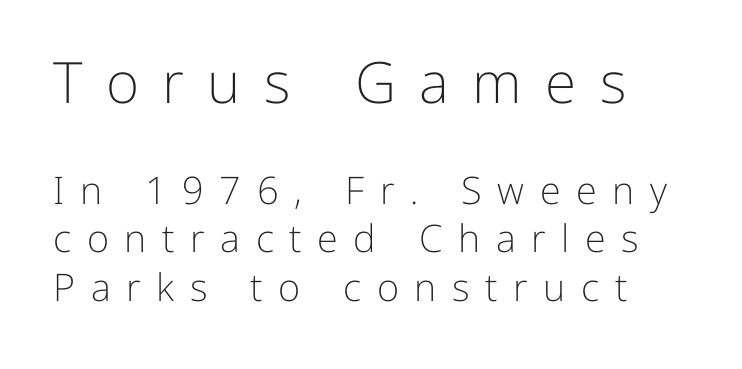
Observe the absence of serifs on each vertical stroke in this sample. Compare the two chunks: the upper has the greater cap height. Students, note that the glyphs here are deliberately spaced far apart. Is the type heavy? It reads as light-to-regular instead. Underline: absent.
